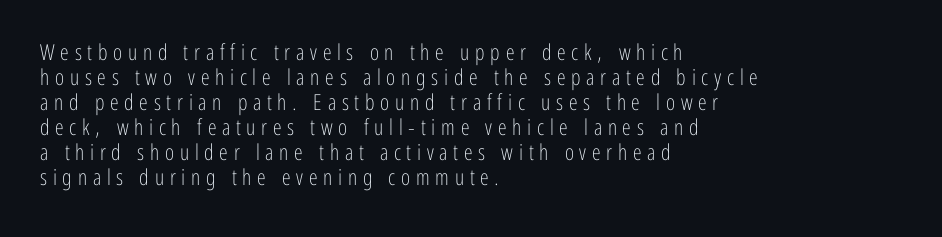
The compositor pushed each line to the left boundary. Italic? Not at all — the glyphs are vertical. Observe the wide spacing: letters keep a clear distance from each other. Vertical spacing — tight.
